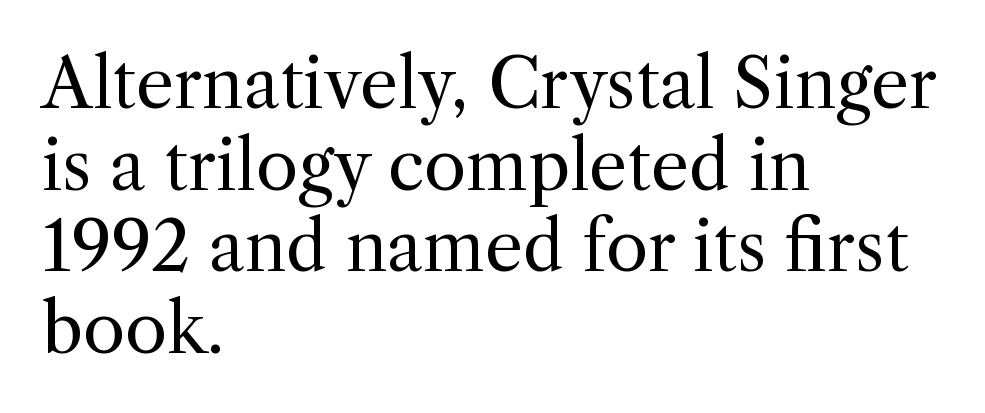
The image shows 68 px regular-weight serif type, upright; set left-aligned, line spacing 1.2x, normal letter spacing, not underlined; a medium x-height.
